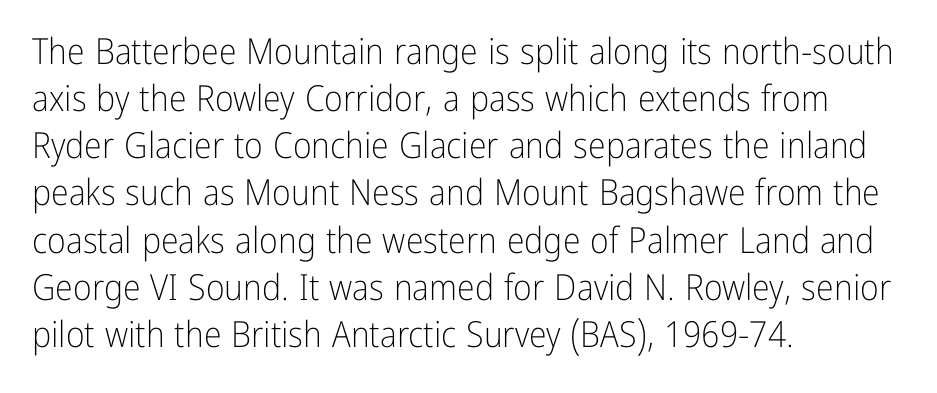
The image shows 36 px light, condensed sans-serif type, upright; set left-aligned, normal line spacing (1.31x), normal letter spacing, not underlined; low stroke contrast and a medium x-height.
